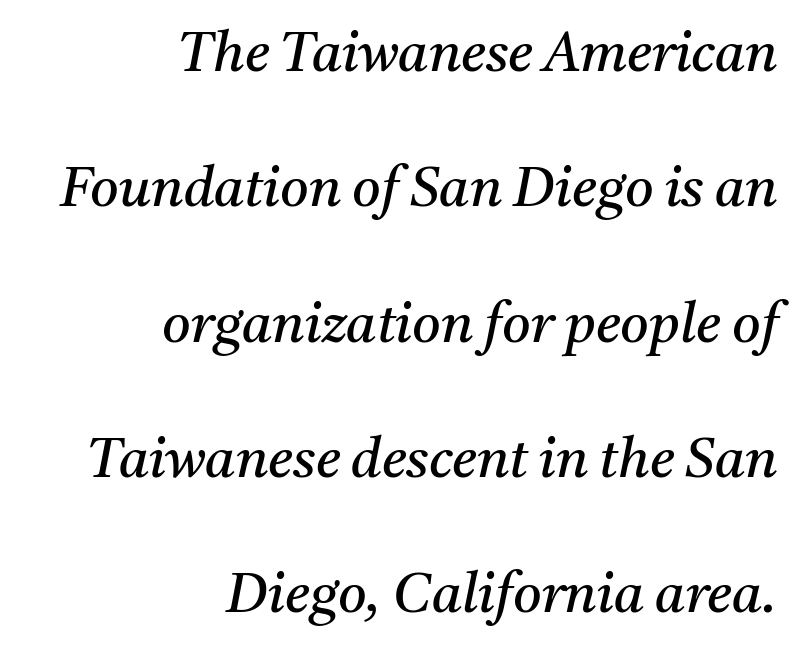
If you drew a ruler down the right edge, every line would touch it. Is this a fixed-width face? No — the glyphs have proportional, varying widths. The passage shown stacks its lines with a broad gap. This rendering features lettering with no underline.
